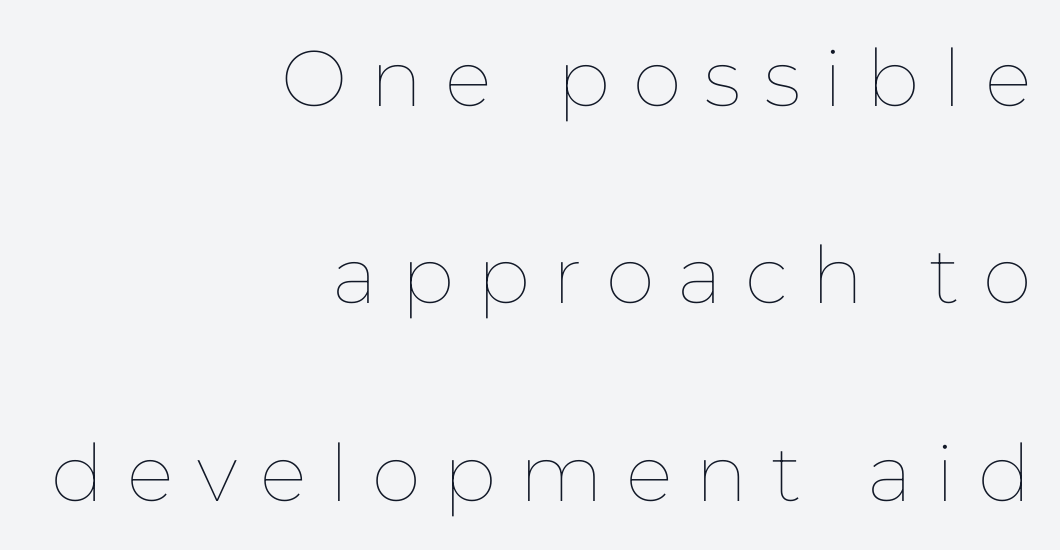
The image shows 79 px thin type, upright; set right-aligned, loose line spacing (2.5x), unusually wide letter spacing (+0.29 em), not underlined; low stroke contrast and a medium x-height.
